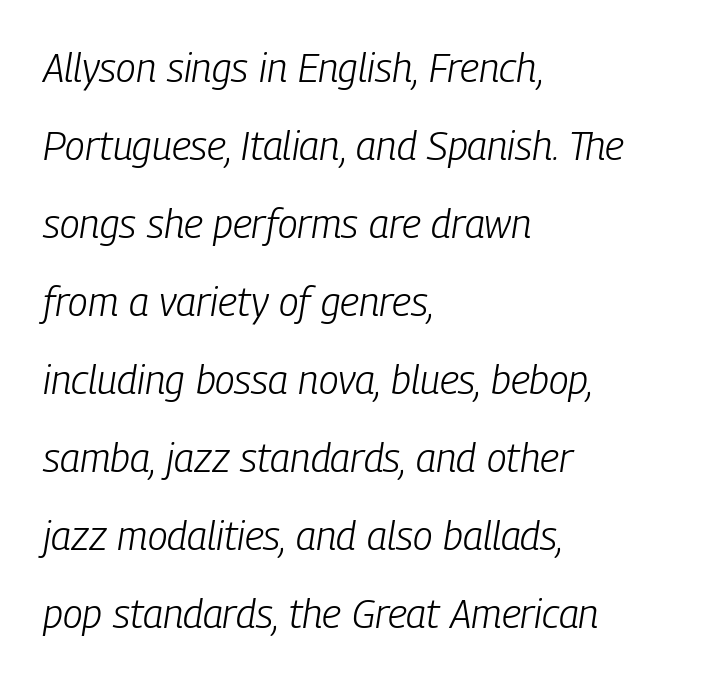
Q: Is the text bold? A: No.
Q: Is the text italic (slanted)? A: Yes, it leans right by about 9 degrees.
Q: Is the text underlined? A: No.
Q: How is the paragraph aligned? A: Left-aligned.
Q: Is the spacing between letters normal or unusually wide? A: Normal.
Q: Is the spacing between lines tight, normal or loose? A: Loose.
Q: Width (condensed, normal, or wide)? A: Condensed.
Q: Stroke contrast? A: Low.
Q: x-height? A: Medium.
Q: Monospaced? A: No.
